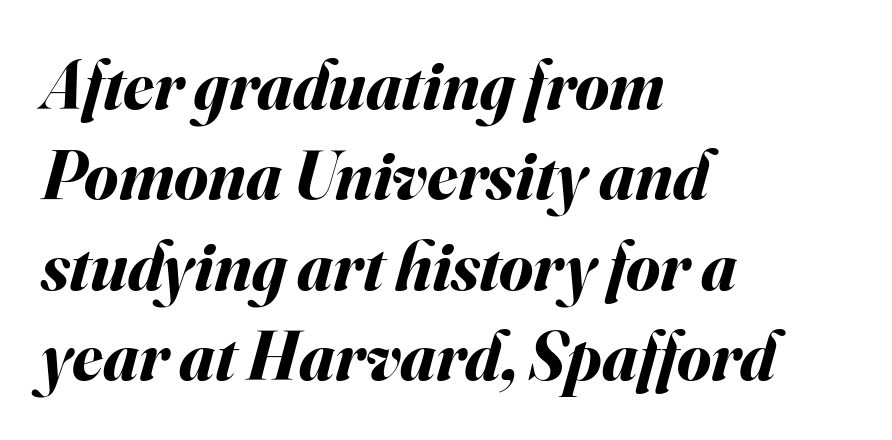
{"italic": "yes", "lean": "right", "slant_degrees": 16, "bold": "yes", "weight": "bold", "width": "normal", "stroke_contrast": "medium", "x_height": "small", "monospaced": "no", "underline": "no", "align": "left", "line_spacing": "normal", "line_spacing_ratio": 1.31, "letter_spacing": "normal", "letter_spacing_em": 0.0, "glyph_px": 69}
